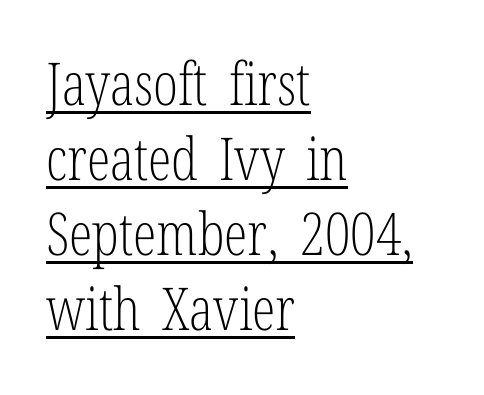
{"serif": "yes", "italic": "no", "bold": "no", "weight": "light", "width": "condensed", "stroke_contrast": "low", "x_height": "medium", "monospaced": "no", "underline": "yes", "align": "left", "line_spacing": "normal", "line_spacing_ratio": 1.27, "letter_spacing": "normal", "letter_spacing_em": 0.0, "glyph_px": 59}
